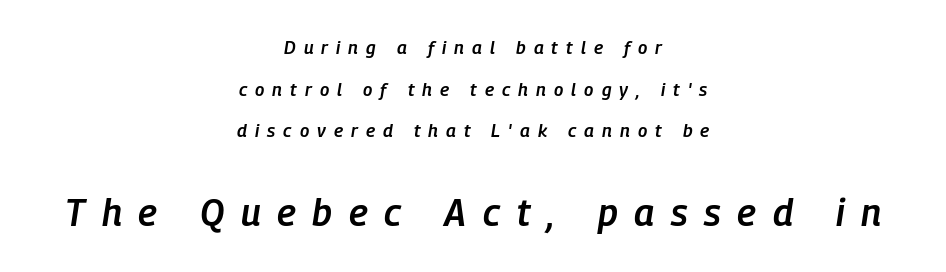
Q: Is the text bold? A: Semi-bold.
Q: Is the text italic (slanted)? A: Yes, it leans right by about 9 degrees.
Q: Is the text underlined? A: No.
Q: How is the paragraph aligned? A: Centered.
Q: Is the spacing between letters normal or unusually wide? A: Unusually wide.
Q: Is the spacing between lines tight, normal or loose? A: Loose.
Q: Which block of text is set in a larger size, the first (top) or the second (bottom)? A: The second (bottom) one.
Q: Width (condensed, normal, or wide)? A: Condensed.
Q: Stroke contrast? A: Low.
Q: x-height? A: Medium.
Q: Monospaced? A: No.
